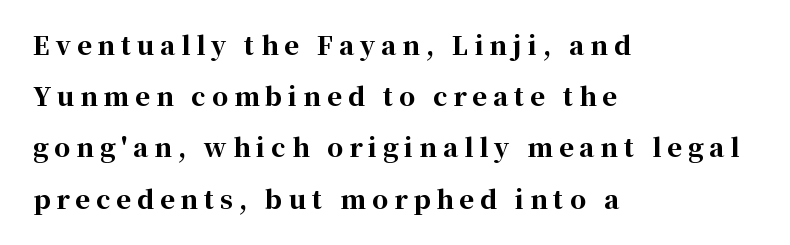
Every stem runs plumb, perpendicular to the baseline. Short and long lines alike share a common starting point at left. Heavy, bold letterforms. Airy leading.
